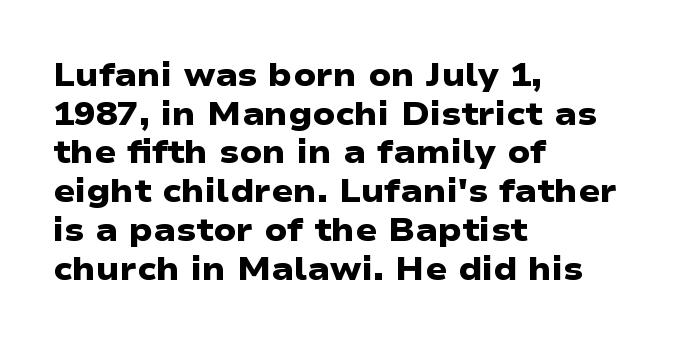
Q: Is the text bold? A: Yes.
Q: Is the typeface a serif or a sans-serif typeface? A: Sans-serif.
Q: Is the text underlined? A: No.
Q: How is the paragraph aligned? A: Left-aligned.
Q: Is the spacing between letters normal or unusually wide? A: Normal.
Q: Width (condensed, normal, or wide)? A: Wide.
Q: Stroke contrast? A: Low.
Q: x-height? A: Medium.
Q: Monospaced? A: No.
